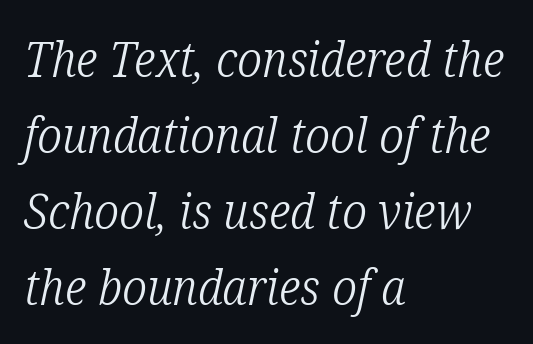
Q: Is the text bold? A: No.
Q: Is the text italic (slanted)? A: Yes, it leans right by about 12 degrees.
Q: Is the typeface a serif or a sans-serif typeface? A: Serif.
Q: Is the text underlined? A: No.
Q: How is the paragraph aligned? A: Left-aligned.
Q: Is the spacing between letters normal or unusually wide? A: Normal.
Q: Is the spacing between lines tight, normal or loose? A: Normal.
Q: Width (condensed, normal, or wide)? A: Condensed.
Q: Stroke contrast? A: Low.
Q: x-height? A: Medium.
Q: Monospaced? A: No.
